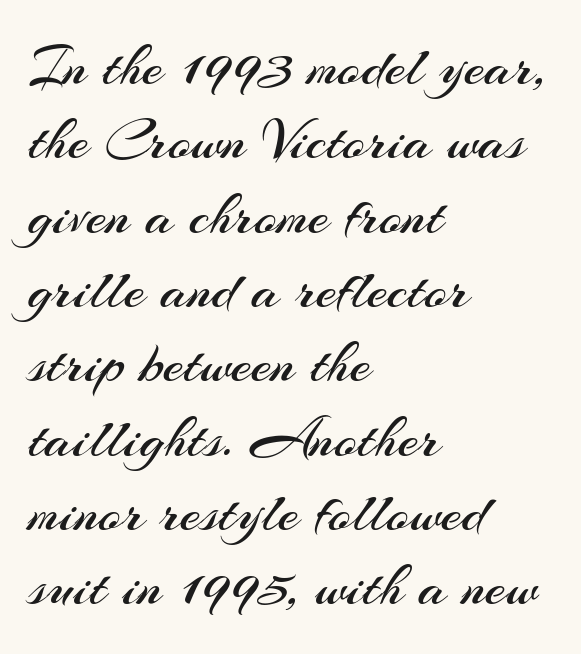
Q: Is the text bold? A: No.
Q: Is the text italic (slanted)? A: Yes.
Q: Is the typeface a serif or a sans-serif typeface? A: Sans-serif.
Q: Is the text underlined? A: No.
Q: How is the paragraph aligned? A: Left-aligned.
Q: Is the spacing between letters normal or unusually wide? A: Normal.
Q: Is the spacing between lines tight, normal or loose? A: Normal.
Q: Width (condensed, normal, or wide)? A: Normal.
Q: Stroke contrast? A: Medium.
Q: x-height? A: Small.
Q: Monospaced? A: No.
